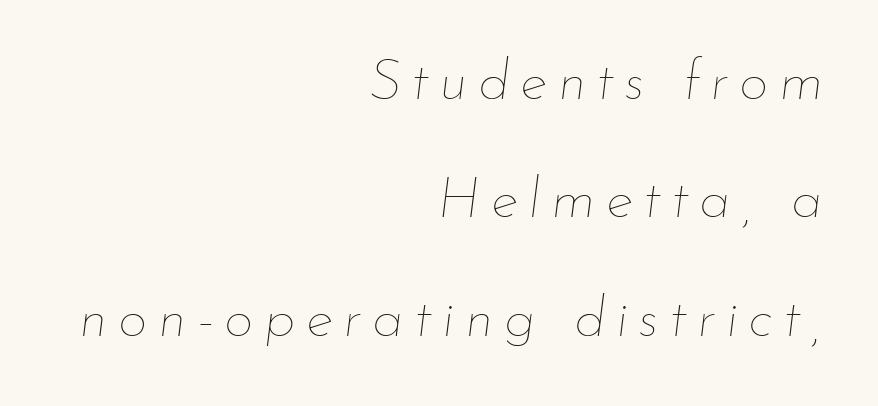
Q: Is the text bold? A: No.
Q: Is the text italic (slanted)? A: Yes, it leans right by about 7 degrees.
Q: Is the text underlined? A: No.
Q: How is the paragraph aligned? A: Right-aligned.
Q: Is the spacing between lines tight, normal or loose? A: Loose.
Q: Width (condensed, normal, or wide)? A: Normal.
Q: Stroke contrast? A: Low.
Q: x-height? A: Small.
Q: Monospaced? A: No.
